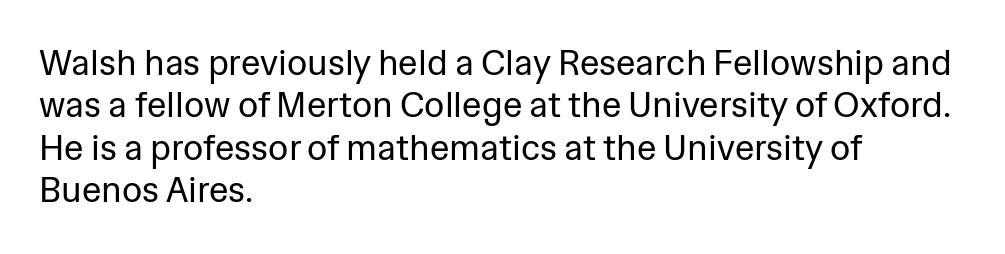
The image shows 35 px regular-weight sans-serif type, upright; set left-aligned, line spacing 1.21x, normal letter spacing, not underlined; low stroke contrast and a medium x-height.
